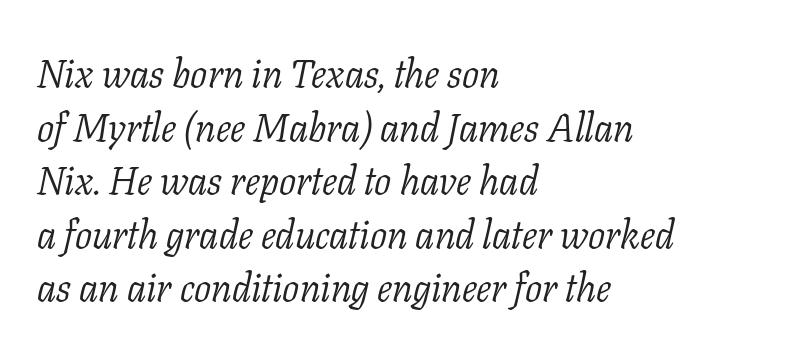
Q: Is the text bold? A: No.
Q: Is the text italic (slanted)? A: Yes, it leans right by about 11 degrees.
Q: Is the typeface a serif or a sans-serif typeface? A: Serif.
Q: Is the text underlined? A: No.
Q: How is the paragraph aligned? A: Left-aligned.
Q: Is the spacing between letters normal or unusually wide? A: Normal.
Q: Is the spacing between lines tight, normal or loose? A: Normal.
Q: Width (condensed, normal, or wide)? A: Normal.
Q: Stroke contrast? A: Low.
Q: x-height? A: Medium.
Q: Monospaced? A: No.
